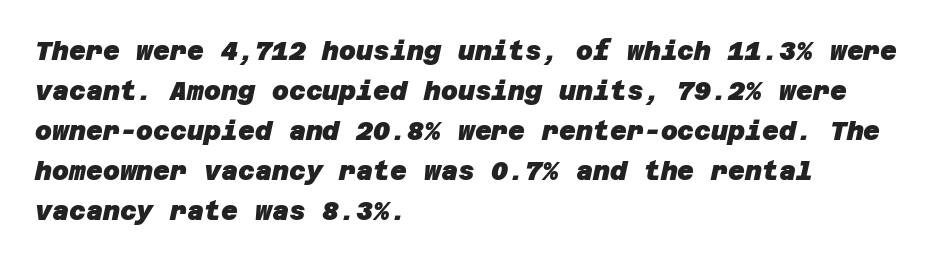
Between one letter and the next there's only the usual sliver of space. Students, observe: this is what conventionally led text looks like. The strokes are fattened all the way to bold. The text block is weighted toward the left margin, trailing off unevenly rightward. The area under the type is left untouched.
